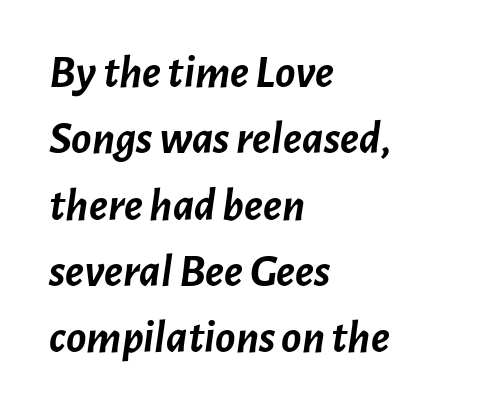
Do the characters align in a grid? No, the font is proportional. How would I describe the line gaps? Plain and ordinary. The words here are not underlined. The rendering applies a slant to the glyphs. Short and long lines alike share a common starting point at left.
